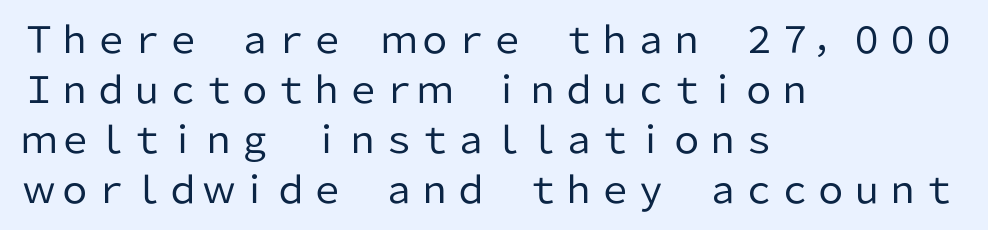
{"serif": "no", "italic": "no", "bold": "no", "weight": "regular", "width": "normal", "stroke_contrast": "low", "x_height": "medium", "monospaced": "no", "underline": "no", "align": "left", "line_spacing": "normal", "line_spacing_ratio": 1.39, "letter_spacing": "normal", "letter_spacing_em": 0.0, "glyph_px": 36}
